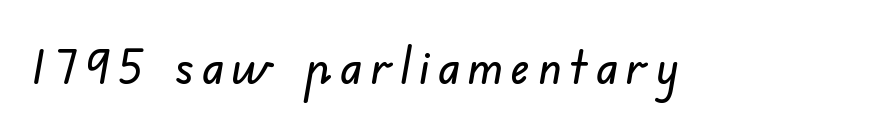
The string is rendered with underlining switched off. A sans-serif font was chosen for this passage. Looks like regular typesetting: each glyph gets only the width it needs.
